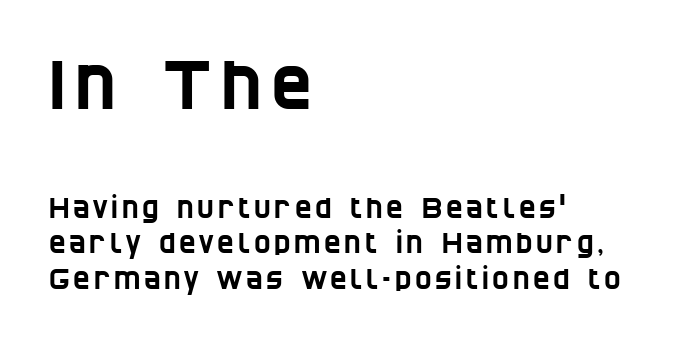
{"serif": "no", "width": "condensed", "stroke_contrast": "low", "x_height": "large", "monospaced": "no", "underline": "no", "align": "left", "line_spacing": "normal", "line_spacing_ratio": 1.28, "larger_block": "first", "size_ratio": 2.46, "glyph_px": 69}
